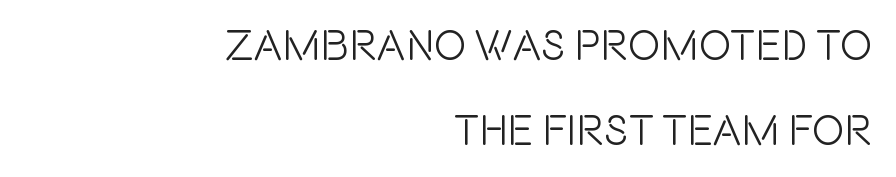
Q: Is the text italic (slanted)? A: No, it is upright.
Q: Is the typeface a serif or a sans-serif typeface? A: Sans-serif.
Q: Is the text underlined? A: No.
Q: How is the paragraph aligned? A: Right-aligned.
Q: Is the spacing between letters normal or unusually wide? A: Normal.
Q: Is the spacing between lines tight, normal or loose? A: Loose.
Q: Width (condensed, normal, or wide)? A: Condensed.
Q: x-height? A: Large.
Q: Monospaced? A: No.
